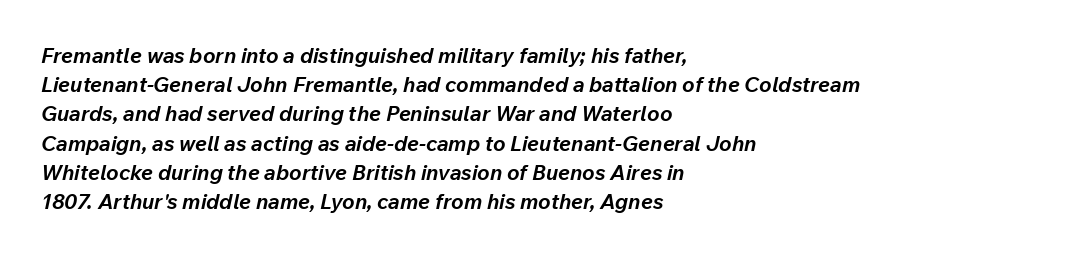
{"italic": "yes", "lean": "right", "slant_degrees": 12, "bold": "yes", "underline": "no", "align": "left", "line_spacing": "normal", "line_spacing_ratio": 1.39, "letter_spacing": "normal", "letter_spacing_em": 0.0, "glyph_px": 21}
